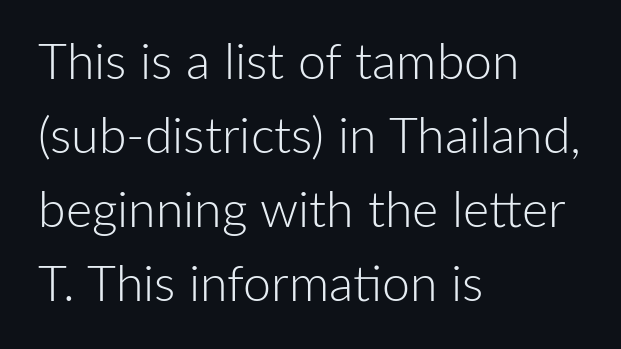
Quick note: underline off. These lines stack with their left ends in a neat column. Regarding serifs, this sample does without them. Proportional: the letters do not fall into vertical columns. Compared with typical paragraphs, the rows here are spaced about the same.
